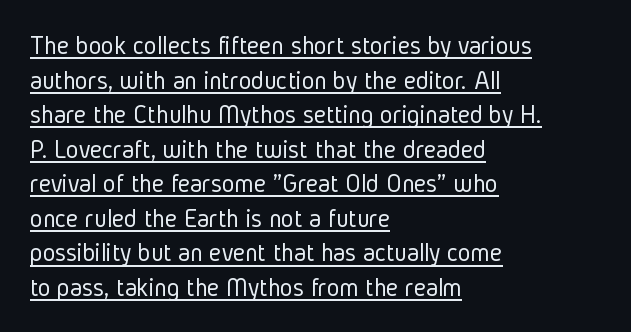
The image shows 27 px text type, upright; set left-aligned, normal line spacing (1.28x), normal letter spacing, underlined.
